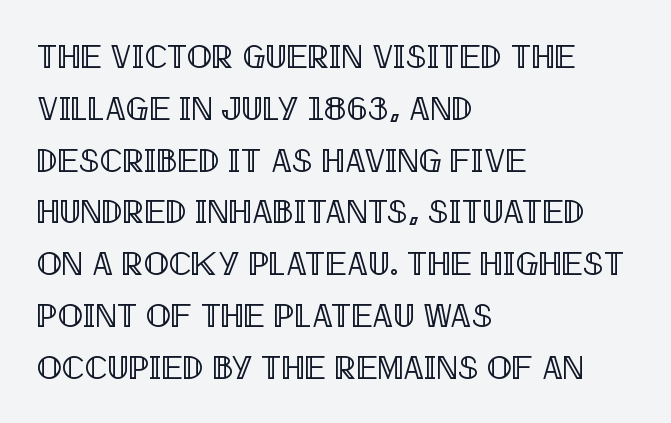
{"italic": "no", "width": "condensed", "x_height": "large", "monospaced": "no", "underline": "no", "align": "left", "line_spacing": "normal", "line_spacing_ratio": 1.57, "letter_spacing": "normal", "letter_spacing_em": 0.0, "glyph_px": 33}
